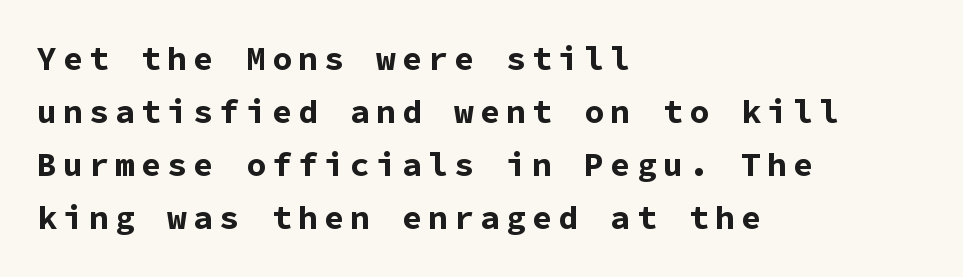
{"serif": "no", "italic": "no", "bold": "yes", "weight": "bold", "width": "normal", "stroke_contrast": "low", "x_height": "medium", "monospaced": "yes", "underline": "no", "align": "left", "line_spacing": "normal", "line_spacing_ratio": 1.61, "glyph_px": 33}
